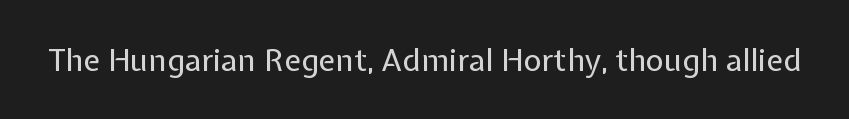
{"serif": "no", "italic": "no", "bold": "no", "weight": "regular", "width": "normal", "stroke_contrast": "low", "x_height": "medium", "monospaced": "no", "underline": "no", "letter_spacing": "normal", "letter_spacing_em": 0.0, "glyph_px": 31}
